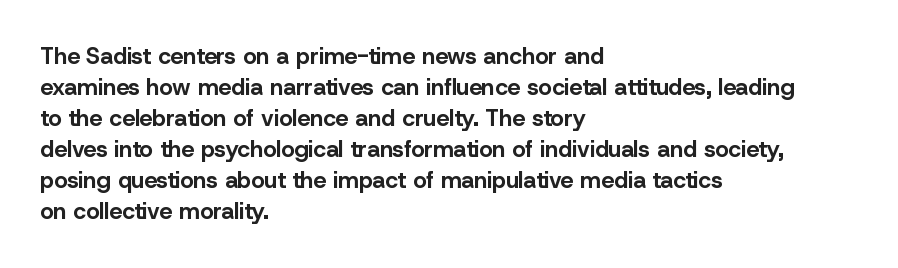
Caption: bold face, heavy strokes. Compared with typical body copy, the letter spacing here is the same. Line starts are locked; line ends wander. The axis of the letterforms is exactly vertical.
